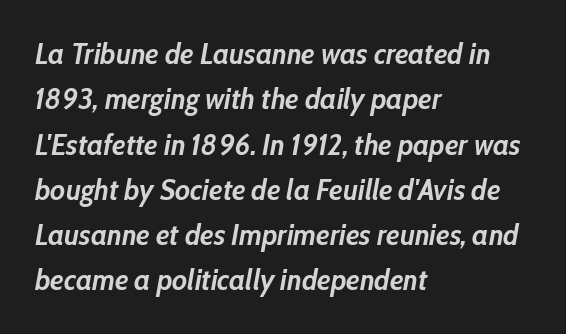
Style check: oblique. The designer left line spacing at the default. Spacing verdict: proportional, widths tailored to each character. Glyph-to-glyph distance matches everyday printed text. You'd pick this weight for a headline — it's a proper bold. This rendering uses left alignment, leaving the right contour irregular.
